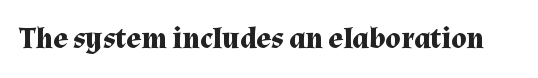
Q: Is the text bold? A: Yes.
Q: Is the text italic (slanted)? A: No, it is upright.
Q: Is the typeface a serif or a sans-serif typeface? A: Serif.
Q: Is the text underlined? A: No.
Q: Is the spacing between letters normal or unusually wide? A: Normal.
Q: Width (condensed, normal, or wide)? A: Normal.
Q: Stroke contrast? A: Medium.
Q: x-height? A: Medium.
Q: Monospaced? A: No.
